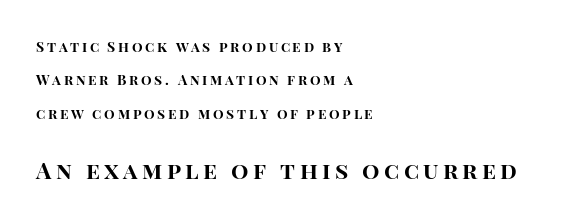
{"italic": "no", "bold": "yes", "underline": "no", "align": "left", "line_spacing": "loose", "line_spacing_ratio": 2.38, "larger_block": "second", "size_ratio": 1.64, "glyph_px": 23}
